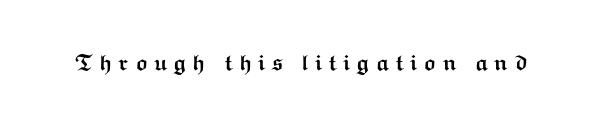
The image shows 22 px bold type, upright; set unusually wide letter spacing (+0.28 em), not underlined.
